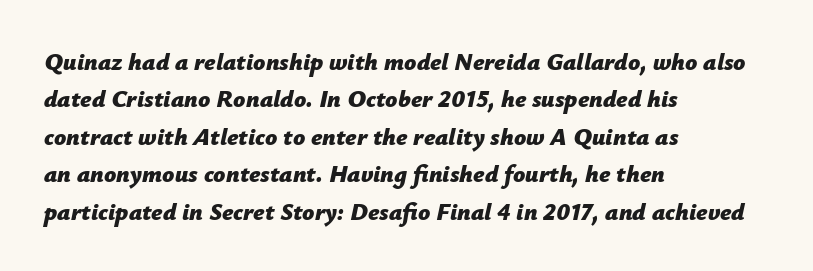
Q: Is the text bold? A: Yes.
Q: Is the text italic (slanted)? A: Yes, it leans right by about 12 degrees.
Q: Is the text underlined? A: No.
Q: How is the paragraph aligned? A: Left-aligned.
Q: Is the spacing between letters normal or unusually wide? A: Normal.
Q: Is the spacing between lines tight, normal or loose? A: Normal.
